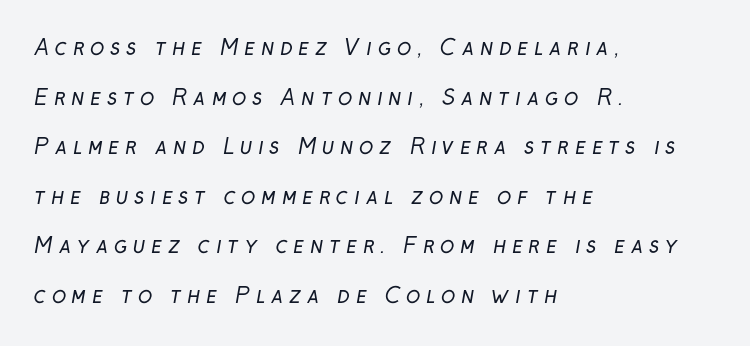
{"bold": "no", "underline": "no", "align": "left", "line_spacing": "loose", "line_spacing_ratio": 2.36, "letter_spacing": "wide", "letter_spacing_em": 0.28, "glyph_px": 21}
